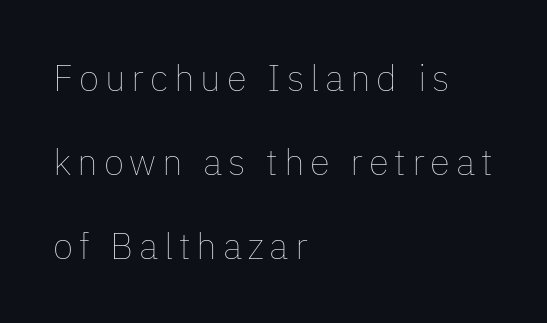
The image shows 37 px thin type, upright; set left-aligned, loose line spacing (2.27x), not underlined; low stroke contrast and a medium x-height.
